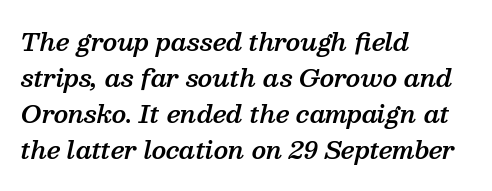
{"italic": "yes", "lean": "right", "slant_degrees": 13, "bold": "semi", "underline": "no", "align": "left", "line_spacing": "normal", "line_spacing_ratio": 1.5, "letter_spacing": "normal", "letter_spacing_em": 0.0, "glyph_px": 24}
